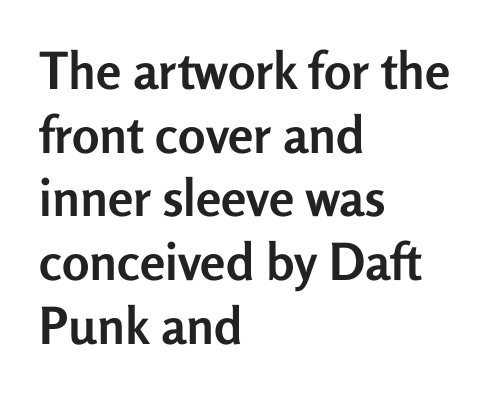
The designer went with a sans here, leaving each stem footless. Here the glyphs are tracked normally, forming tight word shapes. Regarding leading, the lines here are spaced in the standard way. Notice how the stems are strictly vertical — no italics here.
